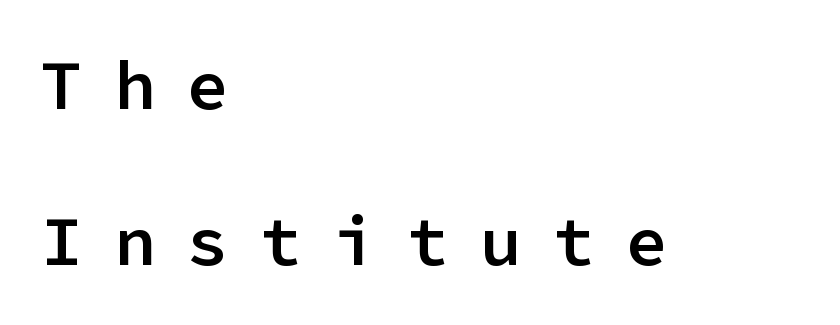
The image shows 69 px semibold sans-serif type, upright, monospaced; set left-aligned, loose line spacing (2.26x), unusually wide letter spacing (+0.46 em), not underlined; low stroke contrast and a medium x-height.
